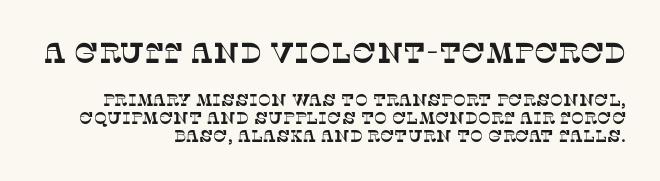
The image shows 29 px serif type; set right-aligned, tight line spacing (1.08x), normal letter spacing, not underlined; the first (top) block is 1.71x larger; low stroke contrast and a large x-height.
